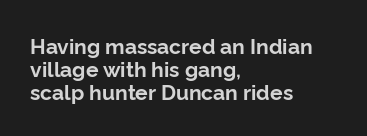
Q: Is the text bold? A: Yes.
Q: Is the text italic (slanted)? A: No, it is upright.
Q: Is the text underlined? A: No.
Q: How is the paragraph aligned? A: Left-aligned.
Q: Is the spacing between letters normal or unusually wide? A: Normal.
Q: Is the spacing between lines tight, normal or loose? A: Tight.
